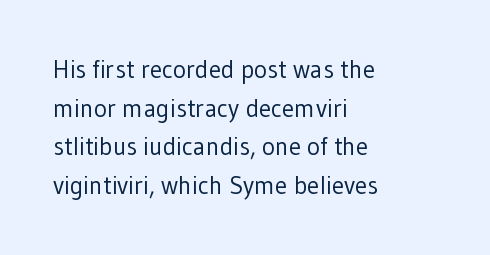
Notice how descenders clear the ascenders below comfortably — that's standard leading. Posture: vertical. Letter spacing: default. This rendering uses left alignment, leaving the right contour irregular.
